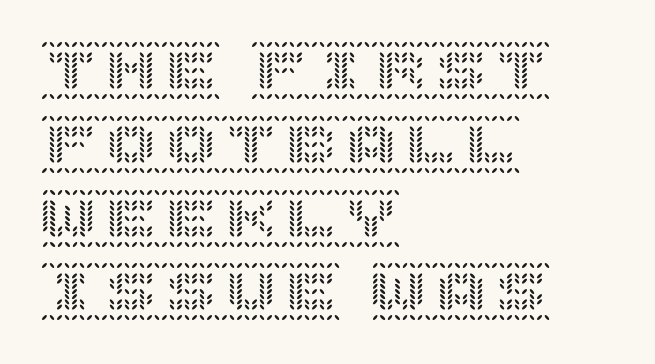
Every stem runs plumb, perpendicular to the baseline. Where is the straight margin? On the left. Honestly, the letter spacing is just normal — you wouldn't notice it. Has an underline been added? It has not.
